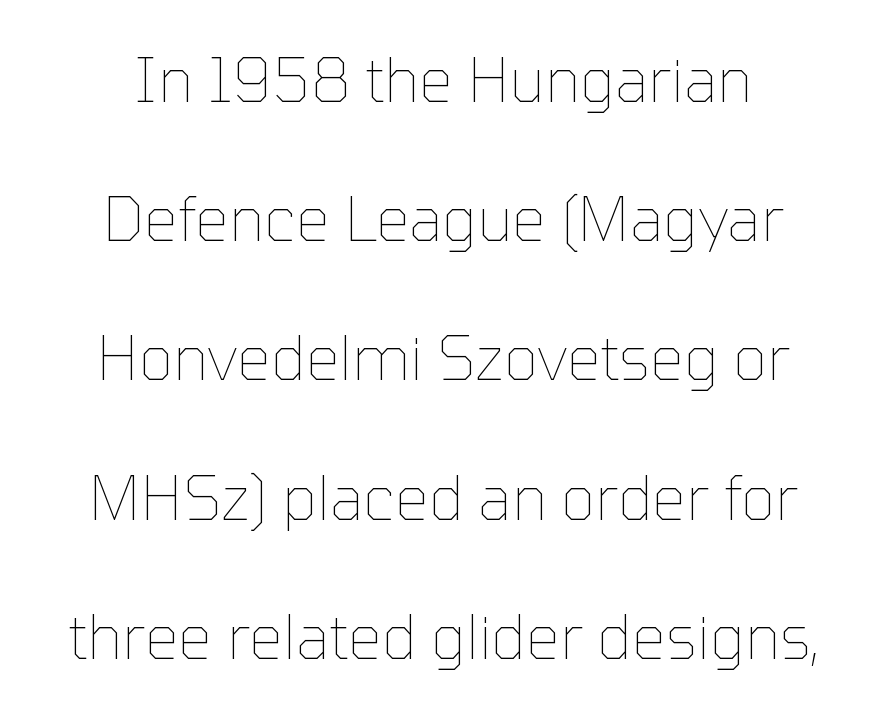
The image shows 60 px thin type, upright; set centered, loose line spacing (2.32x), normal letter spacing, not underlined; low stroke contrast and a medium x-height.
